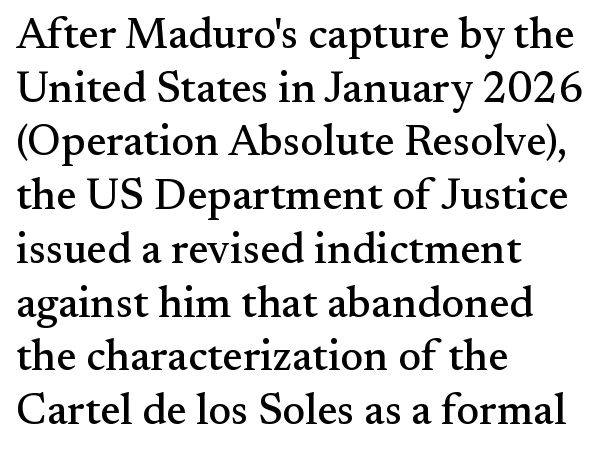
{"serif": "yes", "italic": "no", "width": "normal", "stroke_contrast": "medium", "x_height": "small", "monospaced": "no", "underline": "no", "align": "left", "line_spacing": "normal", "line_spacing_ratio": 1.25, "letter_spacing": "normal", "letter_spacing_em": 0.0, "glyph_px": 43}
